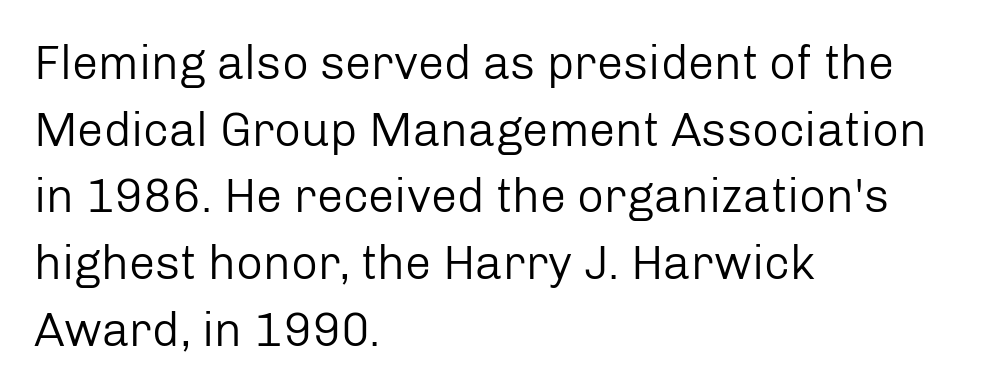
Q: Is the text bold? A: No.
Q: Is the text italic (slanted)? A: No, it is upright.
Q: Is the typeface a serif or a sans-serif typeface? A: Sans-serif.
Q: Is the text underlined? A: No.
Q: How is the paragraph aligned? A: Left-aligned.
Q: Is the spacing between letters normal or unusually wide? A: Normal.
Q: Is the spacing between lines tight, normal or loose? A: Normal.
Q: Width (condensed, normal, or wide)? A: Normal.
Q: Stroke contrast? A: Low.
Q: x-height? A: Medium.
Q: Monospaced? A: No.
